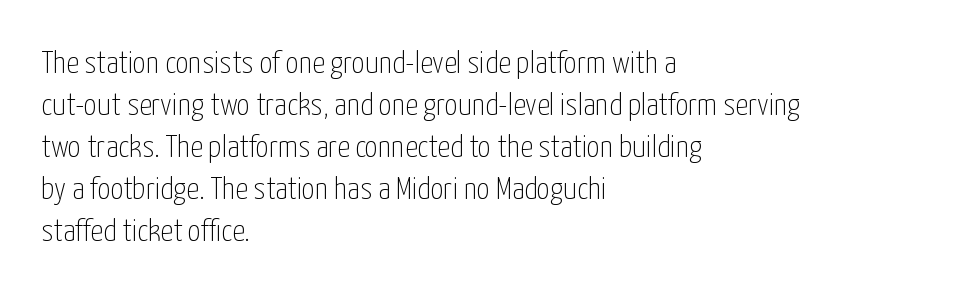
Each letter keeps its own natural width here, so spacing adapts to shape. This rendering employs a face without finishing strokes, i.e., a sans-serif. Posture: straight, roman, zero tilt. The passage is arranged the way most books set body copy — flush left. Any mark beneath the type? The region is blank. The designer left line spacing at the default.
